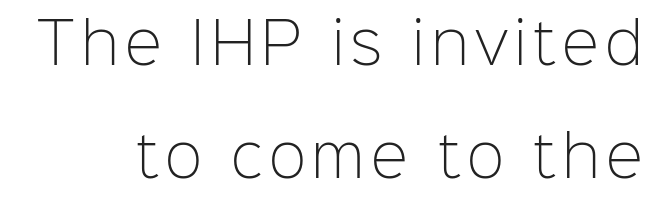
{"serif": "no", "italic": "no", "bold": "no", "weight": "light", "width": "normal", "stroke_contrast": "low", "x_height": "medium", "monospaced": "no", "underline": "no", "line_spacing": "loose", "line_spacing_ratio": 2.02, "glyph_px": 56}
